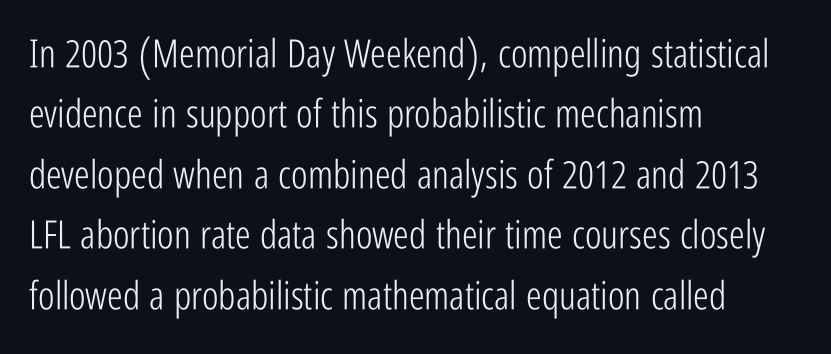
The image shows 39 px light, condensed sans-serif type, upright; set left-aligned, normal line spacing (1.55x), normal letter spacing, not underlined; low stroke contrast and a medium x-height.
